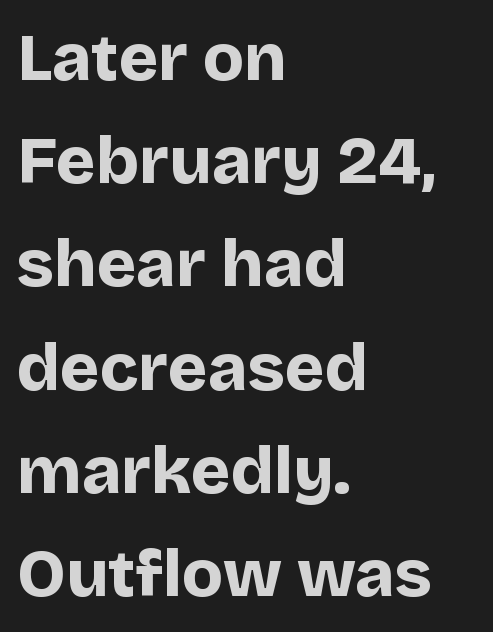
Q: Is the text bold? A: Yes.
Q: Is the text italic (slanted)? A: No, it is upright.
Q: Is the typeface a serif or a sans-serif typeface? A: Sans-serif.
Q: Is the text underlined? A: No.
Q: How is the paragraph aligned? A: Left-aligned.
Q: Is the spacing between letters normal or unusually wide? A: Normal.
Q: Is the spacing between lines tight, normal or loose? A: Normal.
Q: Width (condensed, normal, or wide)? A: Normal.
Q: Stroke contrast? A: Low.
Q: x-height? A: Large.
Q: Monospaced? A: No.
